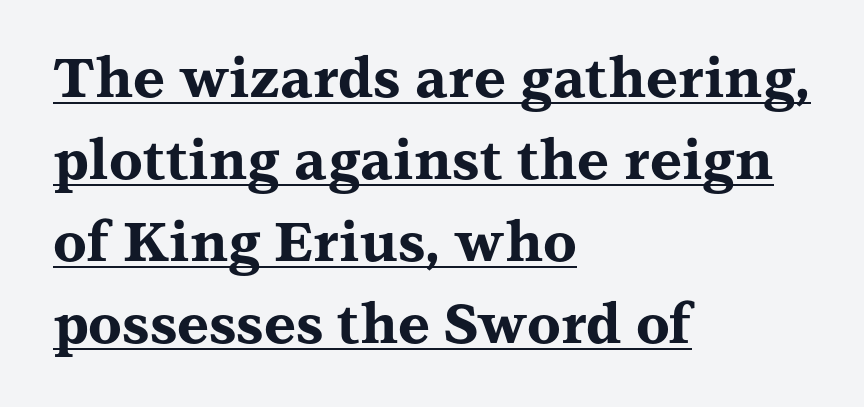
Q: Is the text bold? A: Yes.
Q: Is the text italic (slanted)? A: No, it is upright.
Q: Is the typeface a serif or a sans-serif typeface? A: Serif.
Q: Is the text underlined? A: Yes.
Q: How is the paragraph aligned? A: Left-aligned.
Q: Is the spacing between letters normal or unusually wide? A: Normal.
Q: Is the spacing between lines tight, normal or loose? A: Normal.
Q: Width (condensed, normal, or wide)? A: Wide.
Q: Stroke contrast? A: Medium.
Q: x-height? A: Medium.
Q: Monospaced? A: No.
